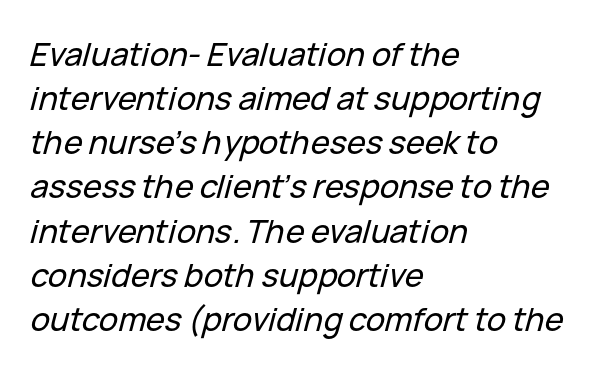
{"italic": "yes", "lean": "right", "slant_degrees": 15, "width": "normal", "stroke_contrast": "low", "x_height": "medium", "monospaced": "no", "underline": "no", "align": "left", "line_spacing": "normal", "line_spacing_ratio": 1.38, "letter_spacing": "normal", "letter_spacing_em": 0.0, "glyph_px": 32}
